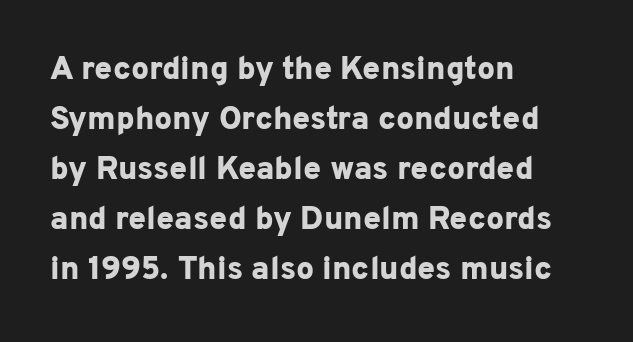
The image shows 32 px bold sans-serif type, upright; set left-aligned, normal line spacing (1.56x), normal letter spacing, not underlined; low stroke contrast and a medium x-height.
